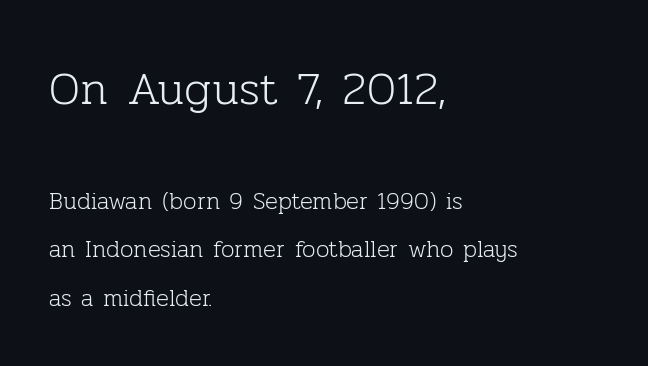
{"serif": "yes", "italic": "no", "bold": "no", "weight": "light", "width": "normal", "stroke_contrast": "low", "x_height": "medium", "monospaced": "no", "underline": "no", "align": "left", "line_spacing": "loose", "line_spacing_ratio": 2.01, "letter_spacing": "normal", "letter_spacing_em": 0.0, "larger_block": "first", "size_ratio": 1.96, "glyph_px": 47}
